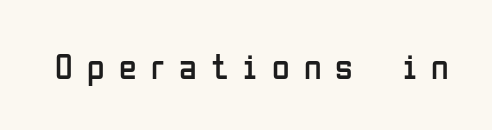
The image shows 36 px regular-weight, condensed sans-serif type, upright; set unusually wide letter spacing (+0.4 em), not underlined; low stroke contrast and a medium x-height.
